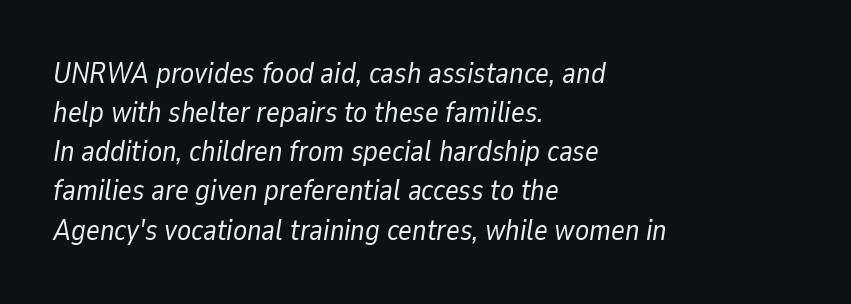
The font's italic variant was chosen for this text. The lines in this sample share a left origin and differ only in where they stop. Descenders are the only things crossing below the line. Do the characters align in a grid? No, the font is proportional.
